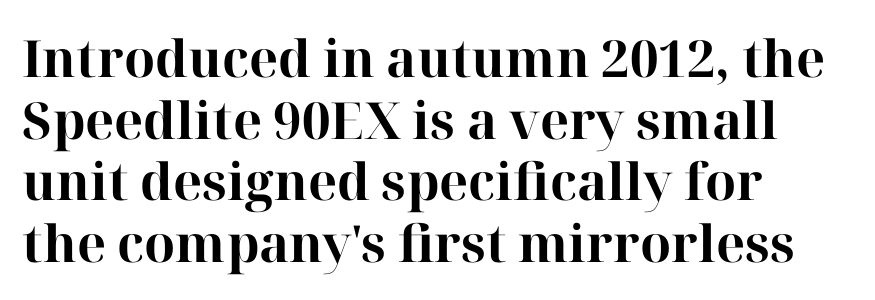
The image shows 51 px bold serif type, upright; set left-aligned, line spacing 1.21x, normal letter spacing, not underlined; high stroke contrast and a medium x-height.
